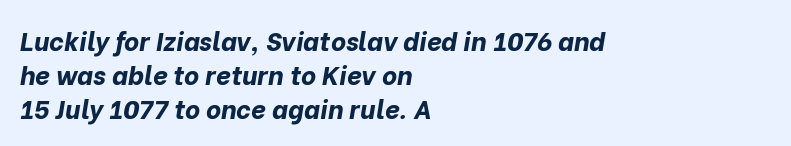
{"italic": "yes", "lean": "right", "slant_degrees": 10, "bold": "yes", "underline": "no", "align": "left", "line_spacing": "normal", "line_spacing_ratio": 1.31, "letter_spacing": "normal", "letter_spacing_em": 0.0, "glyph_px": 26}
